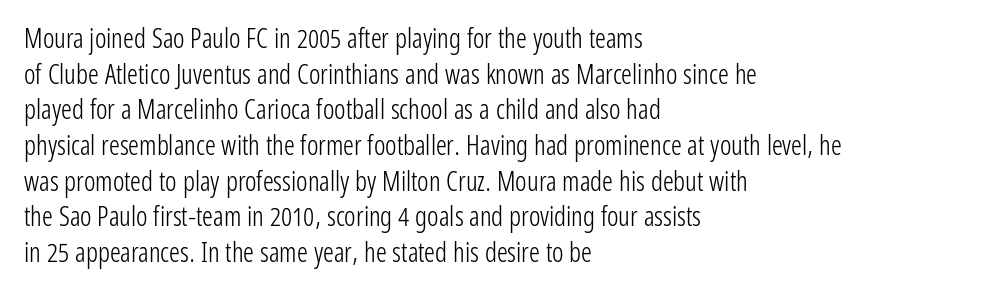
The image shows 27 px text type, upright; set left-aligned, normal line spacing (1.32x), normal letter spacing, not underlined.
